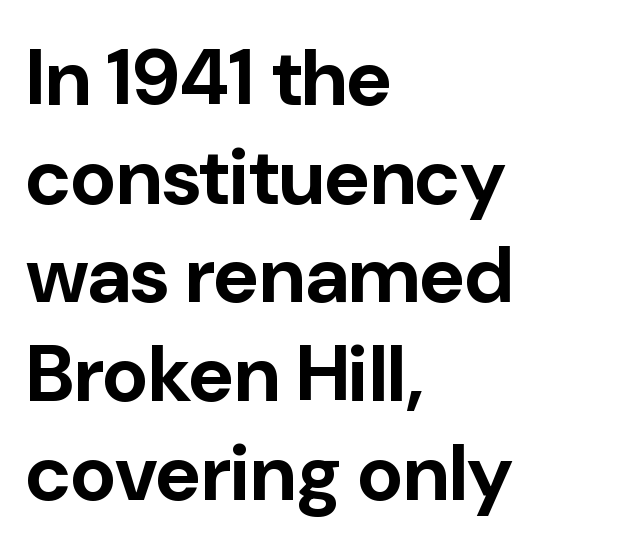
Q: Is the text bold? A: Yes.
Q: Is the text italic (slanted)? A: No, it is upright.
Q: Is the typeface a serif or a sans-serif typeface? A: Sans-serif.
Q: Is the text underlined? A: No.
Q: How is the paragraph aligned? A: Left-aligned.
Q: Is the spacing between letters normal or unusually wide? A: Normal.
Q: Is the spacing between lines tight, normal or loose? A: Normal.
Q: Width (condensed, normal, or wide)? A: Normal.
Q: Stroke contrast? A: Low.
Q: x-height? A: Medium.
Q: Monospaced? A: No.
